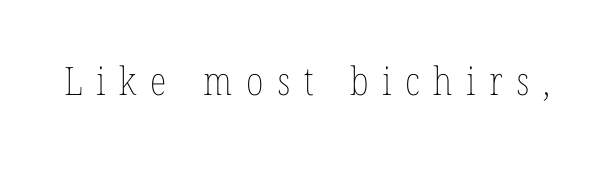
{"italic": "no", "bold": "no", "weight": "thin", "width": "condensed", "stroke_contrast": "low", "x_height": "medium", "monospaced": "no", "underline": "no", "letter_spacing": "wide", "letter_spacing_em": 0.35, "glyph_px": 39}
